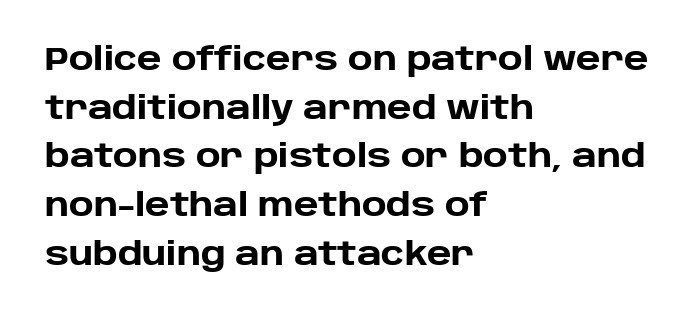
Style check: upright. Observe the absence of serifs on each vertical stroke in this sample. Heavy-handed strokes throughout: this text is bold. Line beginnings align vertically; line endings do not. Do the characters align in a grid? No, the font is proportional.
